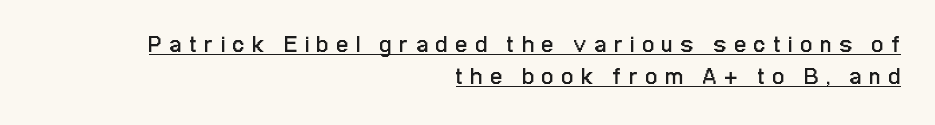
{"italic": "no", "bold": "no", "underline": "yes", "align": "right", "line_spacing": "normal", "line_spacing_ratio": 1.4, "letter_spacing": "wide", "letter_spacing_em": 0.36, "glyph_px": 23}
